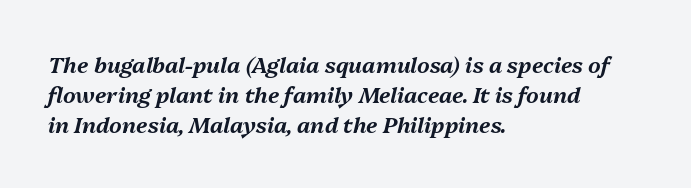
{"italic": "yes", "lean": "right", "slant_degrees": 13, "underline": "no", "align": "left", "line_spacing": "normal", "line_spacing_ratio": 1.37, "letter_spacing": "normal", "letter_spacing_em": 0.0, "glyph_px": 22}
